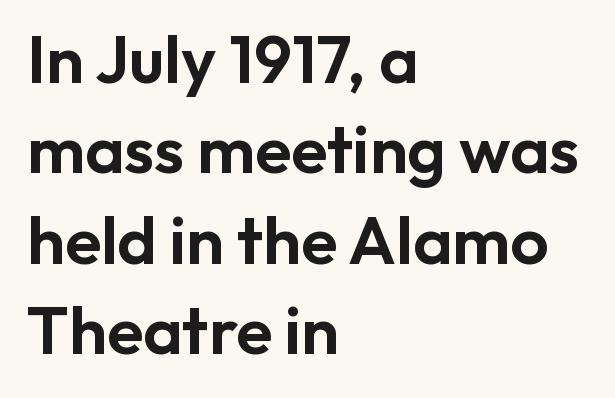
{"serif": "no", "italic": "no", "width": "normal", "stroke_contrast": "low", "x_height": "medium", "monospaced": "no", "underline": "no", "align": "left", "line_spacing": "normal", "line_spacing_ratio": 1.35, "letter_spacing": "normal", "letter_spacing_em": 0.0, "glyph_px": 67}
